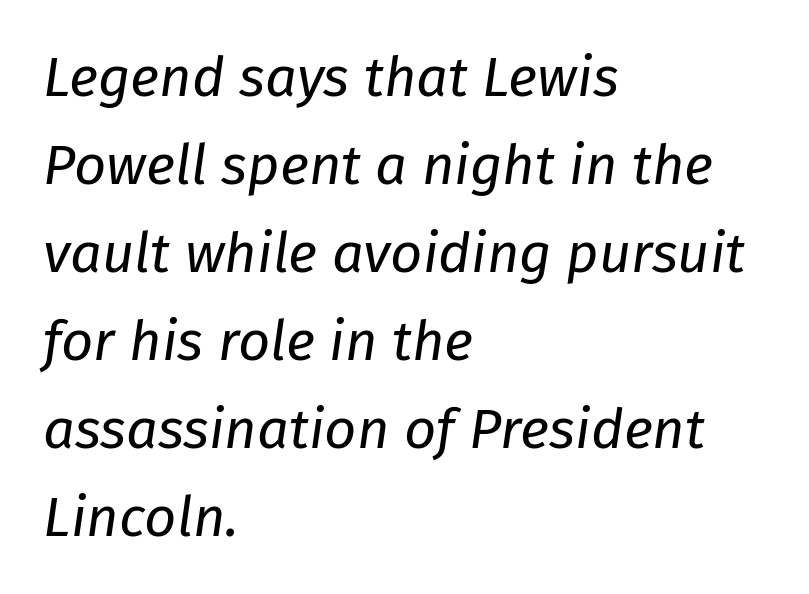
{"italic": "yes", "lean": "right", "slant_degrees": 8, "bold": "no", "weight": "regular", "width": "normal", "stroke_contrast": "low", "x_height": "medium", "monospaced": "no", "underline": "no", "align": "left", "line_spacing": "normal", "line_spacing_ratio": 1.57, "letter_spacing": "normal", "letter_spacing_em": 0.0, "glyph_px": 56}
